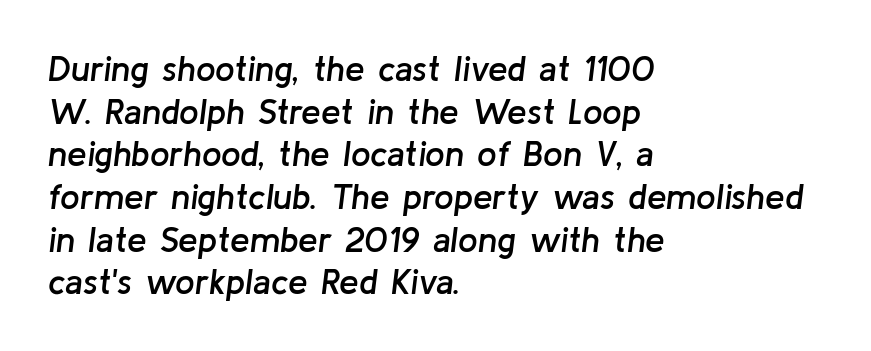
{"italic": "yes", "lean": "right", "slant_degrees": 8, "bold": "semi", "weight": "semibold", "width": "normal", "stroke_contrast": "low", "x_height": "medium", "monospaced": "no", "underline": "no", "align": "left", "line_spacing_ratio": 1.22, "letter_spacing": "normal", "letter_spacing_em": 0.0, "glyph_px": 35}
